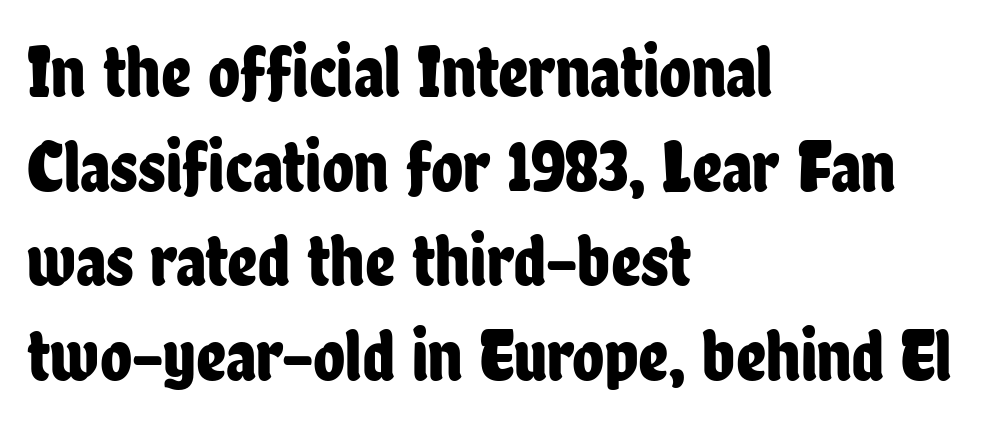
Q: Is the text italic (slanted)? A: No, it is upright.
Q: Is the typeface a serif or a sans-serif typeface? A: Sans-serif.
Q: Is the text underlined? A: No.
Q: How is the paragraph aligned? A: Left-aligned.
Q: Is the spacing between letters normal or unusually wide? A: Normal.
Q: Is the spacing between lines tight, normal or loose? A: Normal.
Q: Width (condensed, normal, or wide)? A: Condensed.
Q: Stroke contrast? A: Low.
Q: x-height? A: Medium.
Q: Monospaced? A: No.
